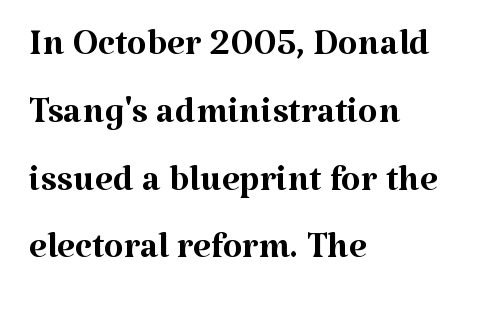
{"serif": "yes", "italic": "no", "bold": "no", "weight": "regular", "width": "normal", "stroke_contrast": "medium", "x_height": "medium", "monospaced": "no", "underline": "no", "align": "left", "line_spacing": "normal", "line_spacing_ratio": 1.33, "letter_spacing": "normal", "letter_spacing_em": 0.0, "glyph_px": 51}
